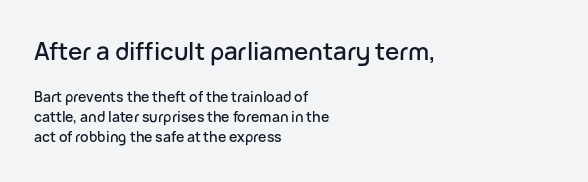
The image shows 24 px text type, upright; set left-aligned, normal line spacing (1.42x), normal letter spacing, not underlined; the first (top) block is 1.71x larger.
